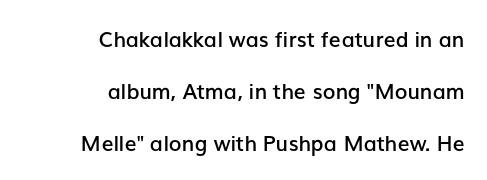
The image shows 21 px text type, upright; set right-aligned, loose line spacing (2.47x), normal letter spacing, not underlined.
